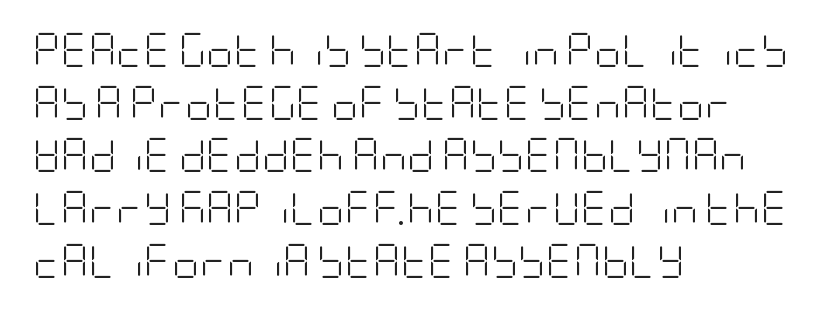
Q: Is the text bold? A: No.
Q: Is the text italic (slanted)? A: No, it is upright.
Q: Is the typeface a serif or a sans-serif typeface? A: Sans-serif.
Q: Is the text underlined? A: No.
Q: How is the paragraph aligned? A: Left-aligned.
Q: Is the spacing between letters normal or unusually wide? A: Normal.
Q: Is the spacing between lines tight, normal or loose? A: Normal.
Q: Width (condensed, normal, or wide)? A: Condensed.
Q: Stroke contrast? A: Low.
Q: x-height? A: Large.
